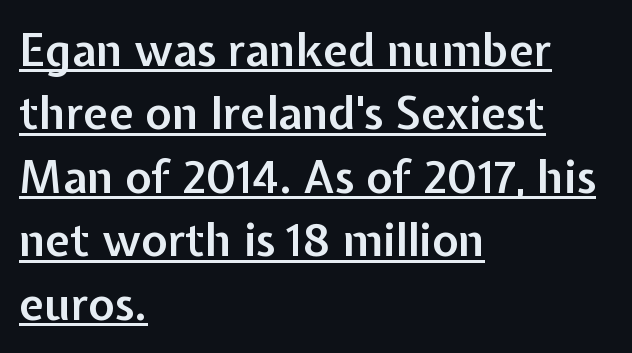
Q: Is the text bold? A: Semi-bold.
Q: Is the text italic (slanted)? A: No, it is upright.
Q: Is the typeface a serif or a sans-serif typeface? A: Sans-serif.
Q: Is the text underlined? A: Yes.
Q: How is the paragraph aligned? A: Left-aligned.
Q: Is the spacing between letters normal or unusually wide? A: Normal.
Q: Is the spacing between lines tight, normal or loose? A: Normal.
Q: Width (condensed, normal, or wide)? A: Normal.
Q: Stroke contrast? A: Low.
Q: x-height? A: Medium.
Q: Monospaced? A: No.
